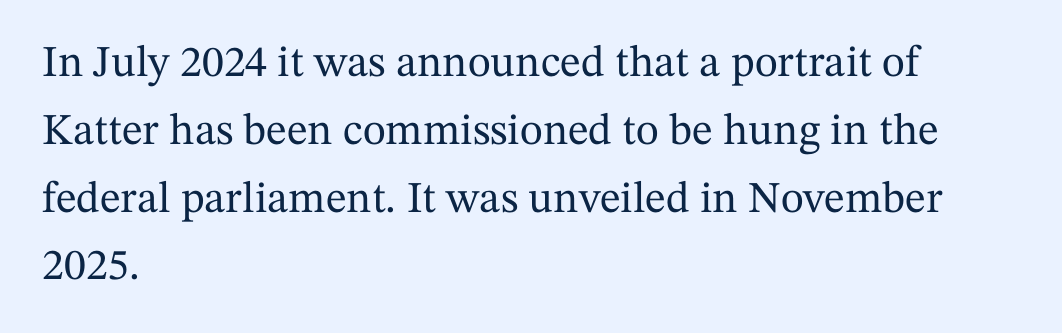
These lines sit exactly where default settings would place them. Proportional: the letters do not fall into vertical columns. Each word holds together tightly as a unit, with standard inter-letter gaps. If you drew a ruler down the left edge, every line would touch it. Each letter's strokes conclude with small projecting serifs.
